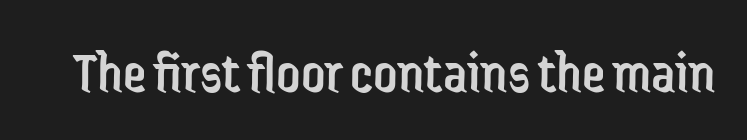
The baseline area is clear. Spacing between characters is what you'd get straight out of the box. Font category for this specimen: sans-serif. You could not count columns in this text — the font is proportionally spaced. Posture: vertical.
